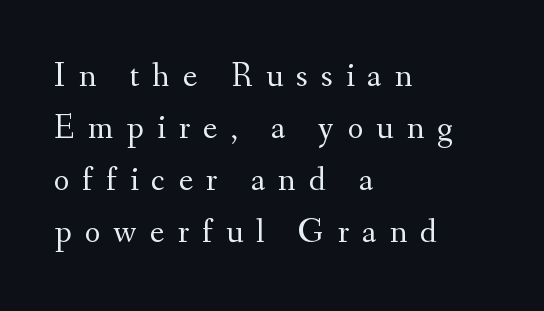
{"serif": "yes", "italic": "no", "bold": "no", "weight": "regular", "width": "normal", "stroke_contrast": "medium", "x_height": "small", "monospaced": "no", "underline": "no", "align": "left", "line_spacing": "normal", "line_spacing_ratio": 1.53, "letter_spacing": "wide", "letter_spacing_em": 0.39, "glyph_px": 34}
